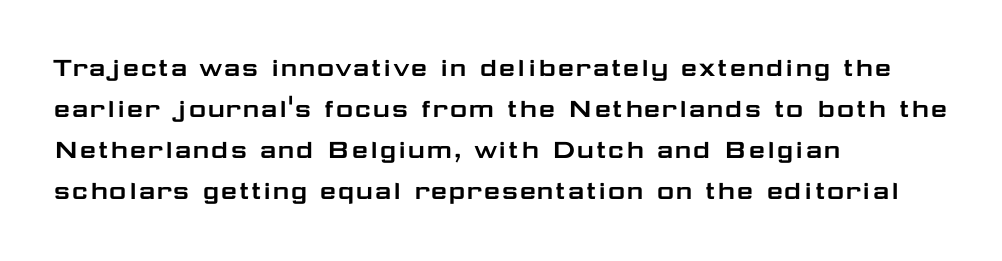
The image shows 30 px wide sans-serif type, upright; set left-aligned, normal line spacing (1.37x), normal letter spacing, not underlined; low stroke contrast and a medium x-height.
